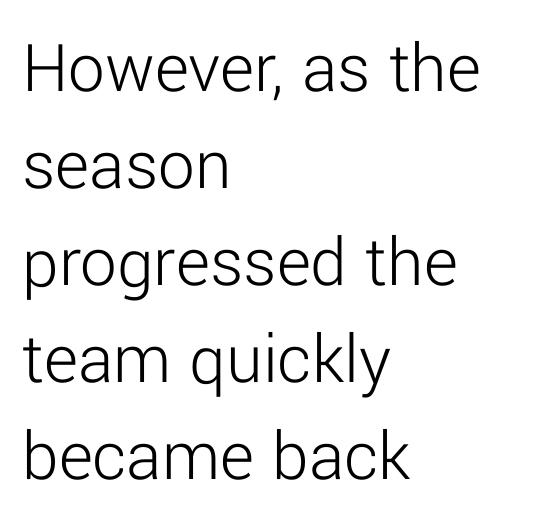
{"serif": "no", "italic": "no", "bold": "no", "weight": "light", "width": "normal", "stroke_contrast": "low", "x_height": "medium", "monospaced": "no", "underline": "no", "align": "left", "line_spacing": "normal", "line_spacing_ratio": 1.33, "letter_spacing": "normal", "letter_spacing_em": 0.0, "glyph_px": 73}
